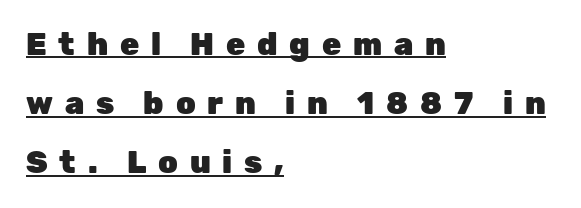
{"serif": "no", "italic": "no", "bold": "yes", "weight": "heavy", "width": "normal", "stroke_contrast": "low", "x_height": "medium", "monospaced": "no", "underline": "yes", "align": "left", "line_spacing": "loose", "line_spacing_ratio": 1.91, "letter_spacing": "wide", "letter_spacing_em": 0.38, "glyph_px": 31}
